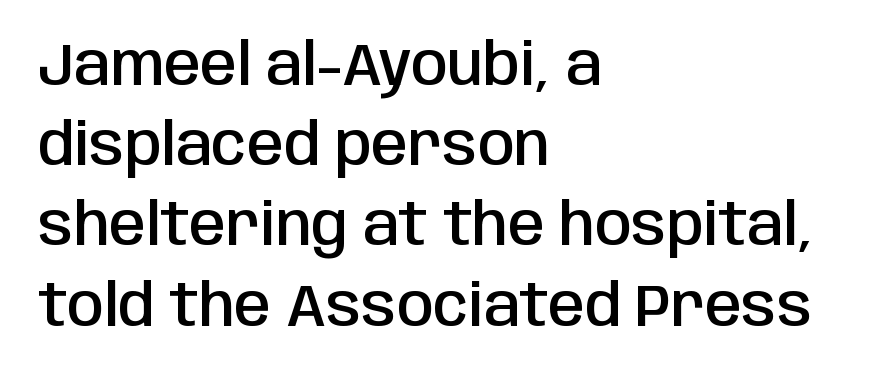
Q: Is the text bold? A: Semi-bold.
Q: Is the text italic (slanted)? A: No, it is upright.
Q: Is the typeface a serif or a sans-serif typeface? A: Sans-serif.
Q: Is the text underlined? A: No.
Q: How is the paragraph aligned? A: Left-aligned.
Q: Is the spacing between letters normal or unusually wide? A: Normal.
Q: Is the spacing between lines tight, normal or loose? A: Normal.
Q: Width (condensed, normal, or wide)? A: Condensed.
Q: Stroke contrast? A: Low.
Q: x-height? A: Large.
Q: Monospaced? A: No.
